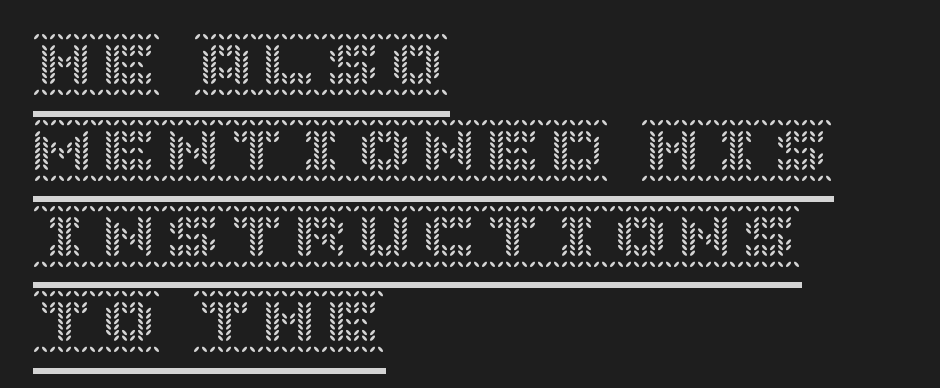
{"italic": "no", "width": "normal", "x_height": "large", "underline": "yes", "align": "left", "line_spacing": "normal", "line_spacing_ratio": 1.34, "letter_spacing": "normal", "letter_spacing_em": 0.0, "glyph_px": 64}
